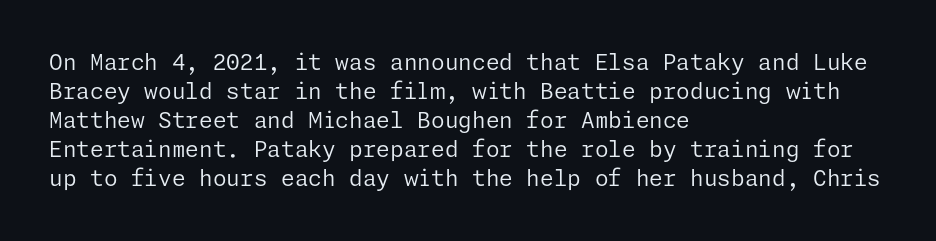
Q: Is the text bold? A: No.
Q: Is the text italic (slanted)? A: No, it is upright.
Q: Is the text underlined? A: No.
Q: How is the paragraph aligned? A: Left-aligned.
Q: Is the spacing between letters normal or unusually wide? A: Normal.
Q: Is the spacing between lines tight, normal or loose? A: Normal.
